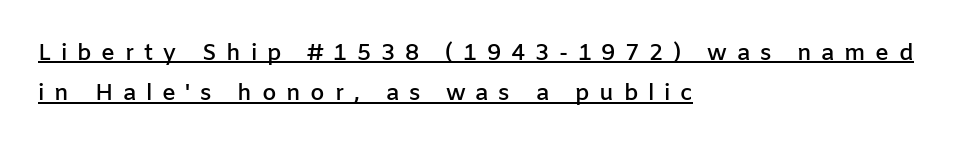
The image shows 23 px text type, upright; set left-aligned, line spacing 1.75x, unusually wide letter spacing (+0.42 em), underlined.
